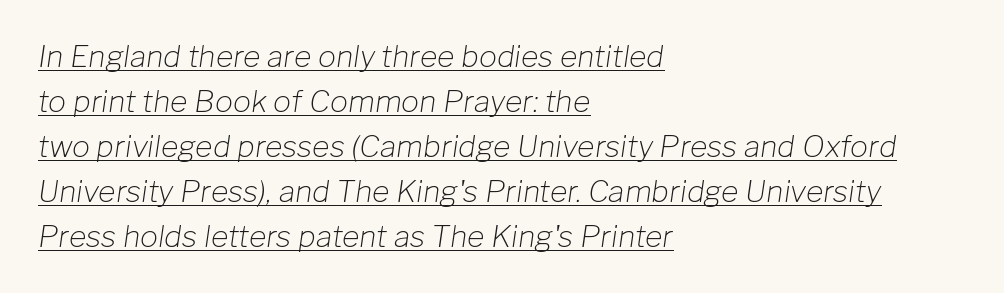
{"italic": "yes", "lean": "right", "slant_degrees": 8, "bold": "no", "weight": "light", "width": "normal", "stroke_contrast": "low", "x_height": "medium", "monospaced": "no", "underline": "yes", "align": "left", "line_spacing": "normal", "line_spacing_ratio": 1.5, "letter_spacing": "normal", "letter_spacing_em": 0.0, "glyph_px": 30}
